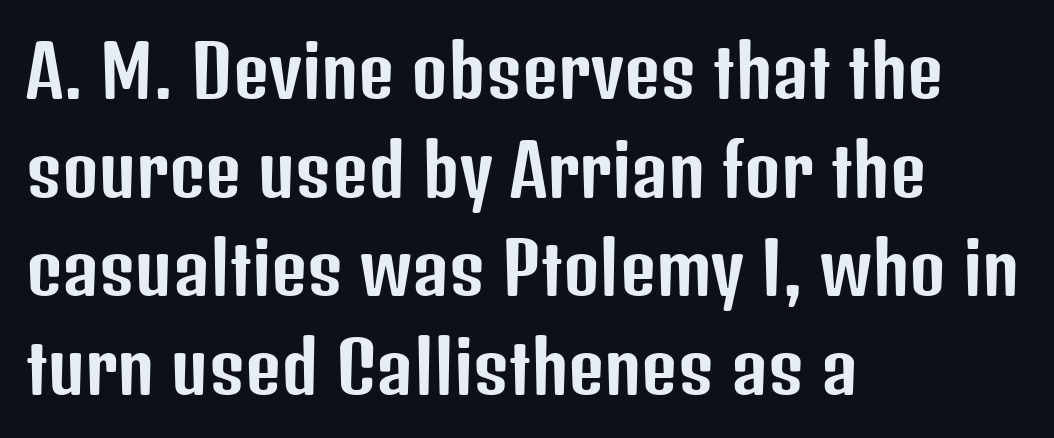
{"serif": "no", "italic": "no", "width": "condensed", "stroke_contrast": "low", "x_height": "medium", "monospaced": "no", "underline": "no", "align": "left", "line_spacing": "normal", "line_spacing_ratio": 1.41, "letter_spacing": "normal", "letter_spacing_em": 0.0, "glyph_px": 70}
